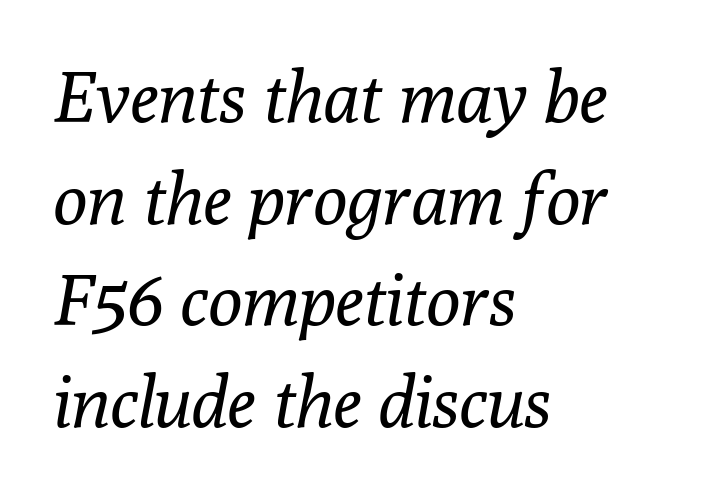
{"serif": "yes", "italic": "yes", "lean": "right", "slant_degrees": 10, "bold": "no", "weight": "regular", "width": "normal", "stroke_contrast": "low", "x_height": "medium", "monospaced": "no", "underline": "no", "align": "left", "line_spacing": "normal", "line_spacing_ratio": 1.43, "letter_spacing": "normal", "letter_spacing_em": 0.0, "glyph_px": 71}
